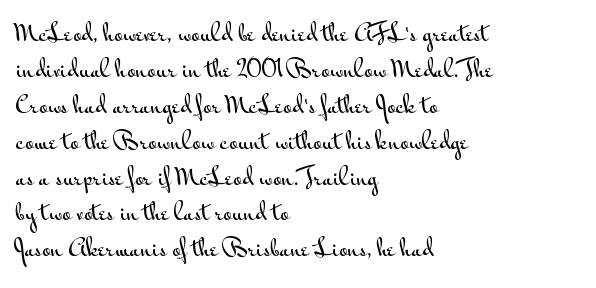
The passage shown has conventional tracking throughout. In CSS terms this would be text-align: left. The area under the type is left untouched.
